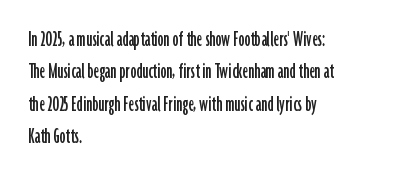
{"italic": "no", "underline": "no", "align": "left", "line_spacing": "normal", "line_spacing_ratio": 1.35, "letter_spacing": "normal", "letter_spacing_em": 0.0, "glyph_px": 24}
